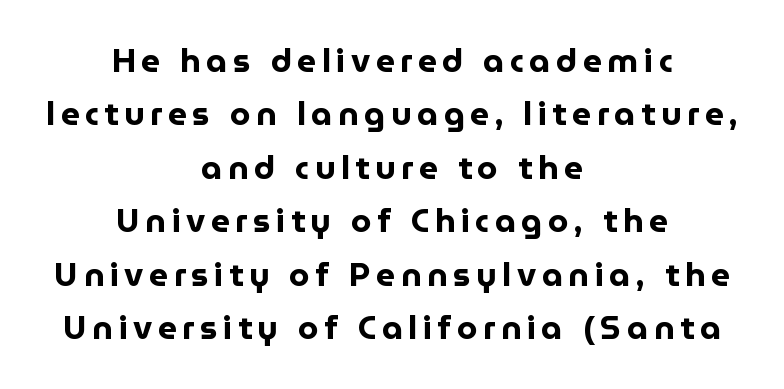
The image shows 33 px bold sans-serif type, upright; set centered, normal line spacing (1.62x), not underlined; low stroke contrast and a medium x-height.
